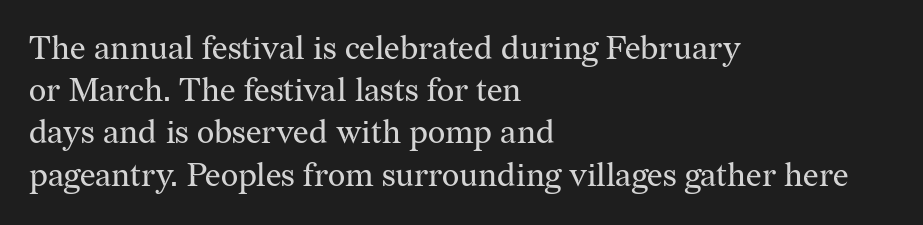
{"serif": "yes", "italic": "no", "bold": "no", "weight": "regular", "width": "normal", "stroke_contrast": "medium", "x_height": "medium", "monospaced": "no", "underline": "no", "align": "left", "line_spacing": "normal", "line_spacing_ratio": 1.28, "letter_spacing": "normal", "letter_spacing_em": 0.0, "glyph_px": 33}
